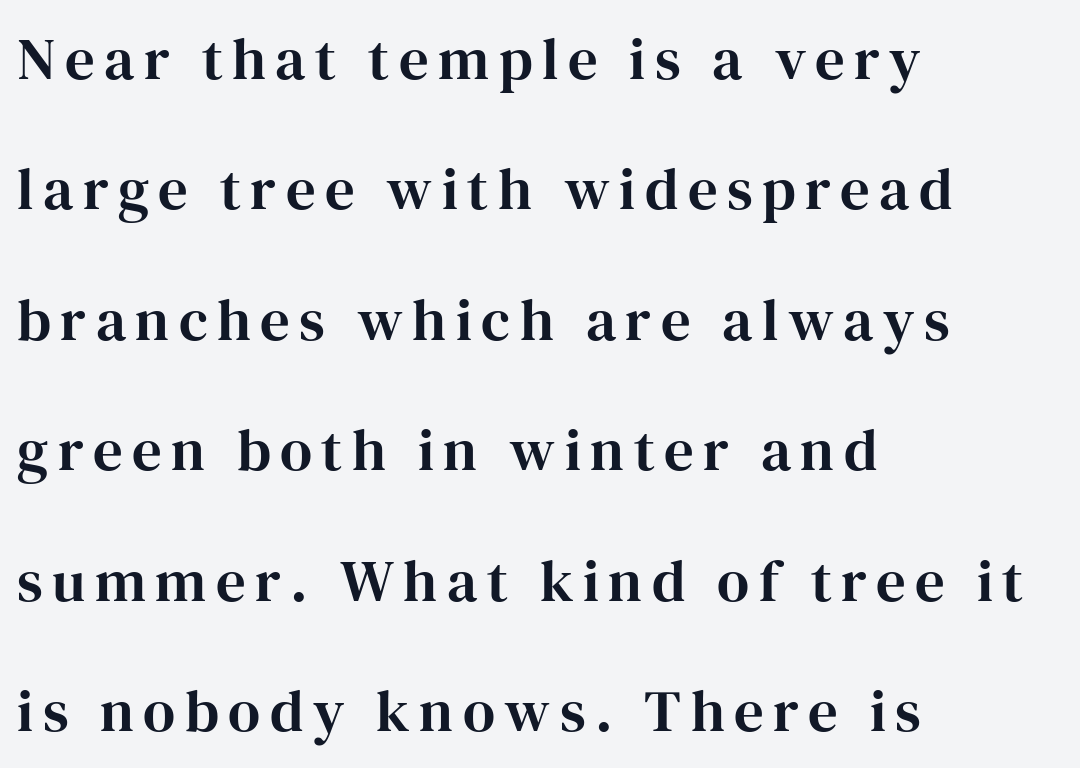
Q: Is the text italic (slanted)? A: No, it is upright.
Q: Is the typeface a serif or a sans-serif typeface? A: Serif.
Q: Is the text underlined? A: No.
Q: How is the paragraph aligned? A: Left-aligned.
Q: Is the spacing between lines tight, normal or loose? A: Loose.
Q: Width (condensed, normal, or wide)? A: Normal.
Q: Stroke contrast? A: High.
Q: x-height? A: Medium.
Q: Monospaced? A: No.
